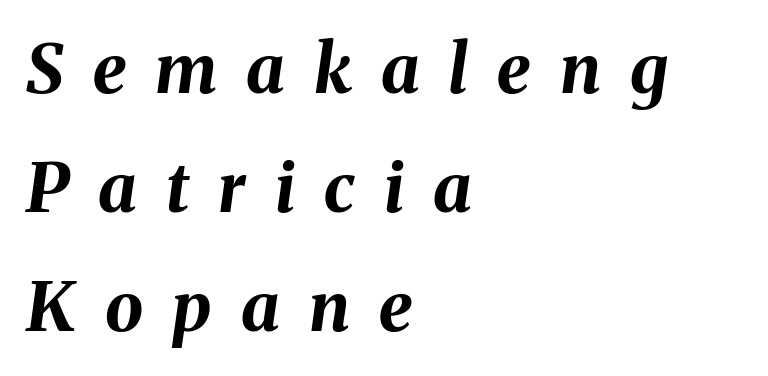
Bare-footed words on every line. Character widths vary here, with narrow letters taking less room than wide ones. The paragraph has a hard left edge and a soft right edge. The characters look thick and weighty, a clear bold.
